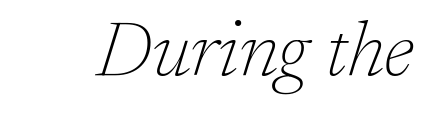
Q: Is the text bold? A: No.
Q: Is the text italic (slanted)? A: Yes, it leans right by about 17 degrees.
Q: Is the typeface a serif or a sans-serif typeface? A: Serif.
Q: Is the text underlined? A: No.
Q: Is the spacing between letters normal or unusually wide? A: Normal.
Q: Width (condensed, normal, or wide)? A: Normal.
Q: Stroke contrast? A: Low.
Q: x-height? A: Medium.
Q: Monospaced? A: No.
